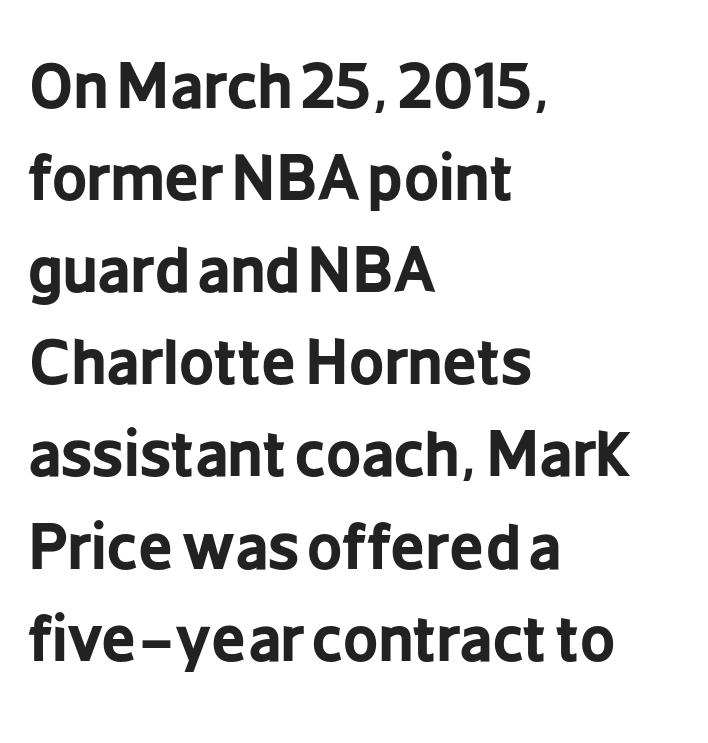
The image shows 61 px bold, condensed sans-serif type, upright; set left-aligned, normal line spacing (1.51x), normal letter spacing, not underlined; low stroke contrast and a medium x-height.
